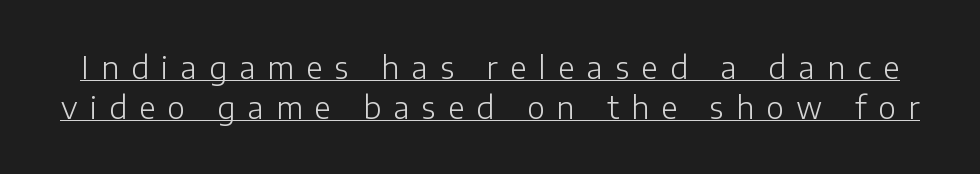
Someone cranked the tracking dial way up on this one. In designer terms, the underline attribute is active on this setting. The font's upright variant was chosen for this text. Honestly, the row spacing looks completely unremarkable.
